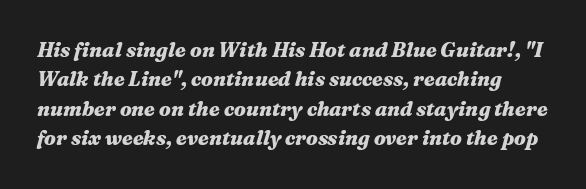
Horizontal bands of white between lines are of average thickness. Observe the lean: these are italic letterforms. Honestly, the letter spacing is just normal — you wouldn't notice it. Just letters on the line, the space beneath them empty. The glyphs have the mass of a bold cut.
